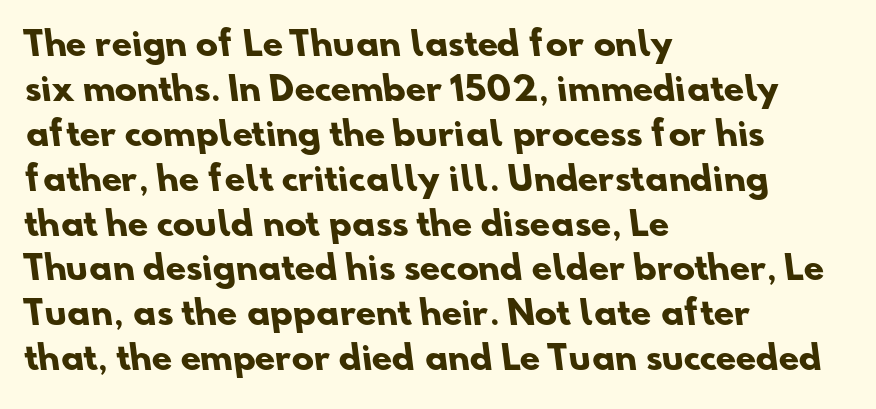
The image shows 33 px heavy sans-serif type; set left-aligned, normal line spacing (1.36x), normal letter spacing, not underlined; low stroke contrast and a small x-height.
